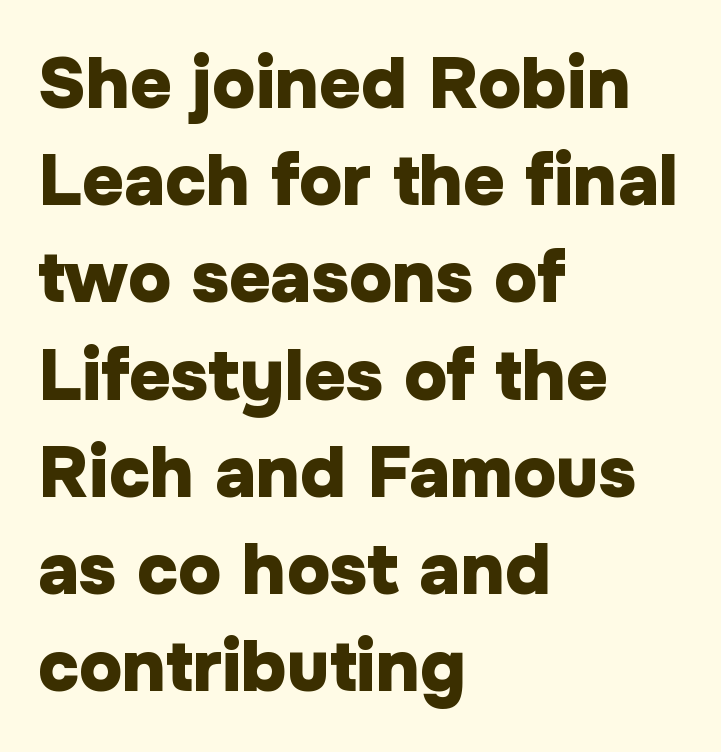
The image shows 72 px heavy sans-serif type, upright; set left-aligned, normal line spacing (1.35x), normal letter spacing, not underlined; low stroke contrast and a medium x-height.
